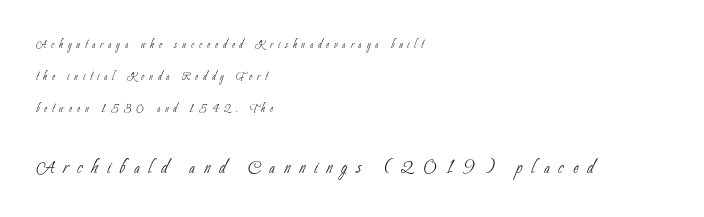
Compare the two chunks: the lower has the greater cap height. The vertical gap from one line to the next is large. The letters look calm and open, with moderate or lighter stems. This rendering uses left alignment, leaving the right contour irregular.
